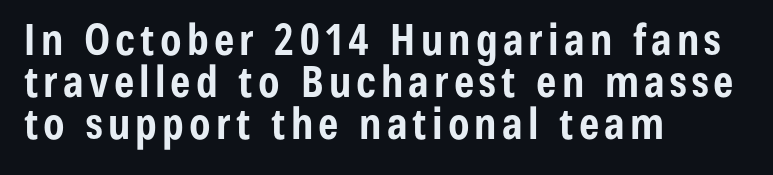
{"serif": "no", "italic": "no", "bold": "yes", "weight": "bold", "width": "condensed", "stroke_contrast": "low", "x_height": "medium", "monospaced": "no", "underline": "no", "align": "left", "line_spacing": "tight", "line_spacing_ratio": 0.98, "glyph_px": 43}
